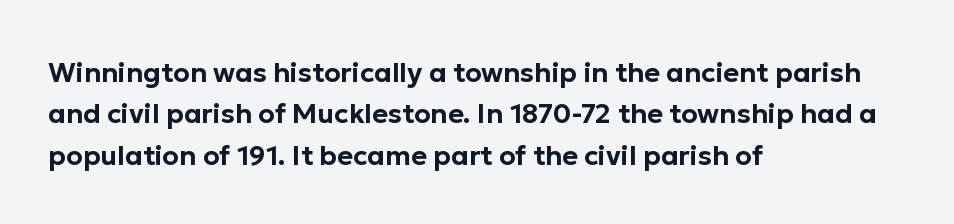
Successive baselines arrive at the customary interval. Short and long lines alike share a common starting point at left. Italic: no, the glyphs are upright roman. Short note: letters normally spaced. Quick note: underline off.
